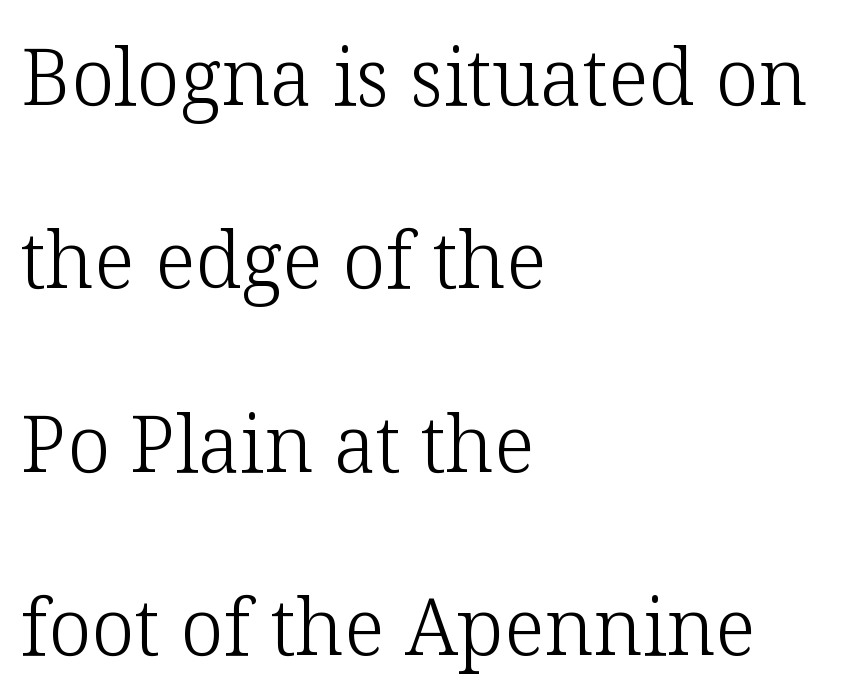
{"serif": "yes", "italic": "no", "bold": "no", "weight": "light", "width": "normal", "stroke_contrast": "low", "x_height": "medium", "monospaced": "no", "underline": "no", "align": "left", "line_spacing": "loose", "line_spacing_ratio": 2.35, "letter_spacing": "normal", "letter_spacing_em": 0.0, "glyph_px": 78}
